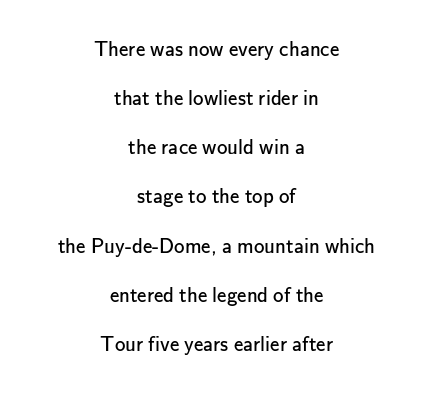
{"italic": "no", "bold": "no", "underline": "no", "align": "center", "line_spacing": "loose", "line_spacing_ratio": 2.34, "letter_spacing": "normal", "letter_spacing_em": 0.0, "glyph_px": 21}
